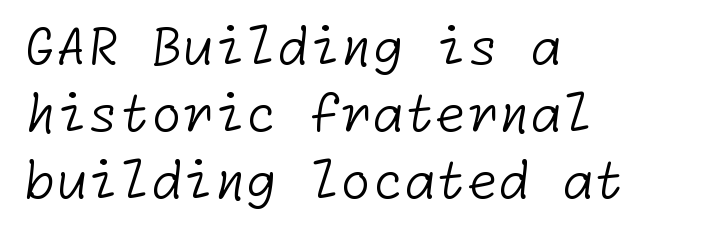
{"serif": "no", "bold": "no", "weight": "light", "width": "normal", "stroke_contrast": "low", "x_height": "medium", "underline": "no", "align": "left", "line_spacing": "normal", "line_spacing_ratio": 1.31, "letter_spacing": "normal", "letter_spacing_em": 0.0, "glyph_px": 51}
